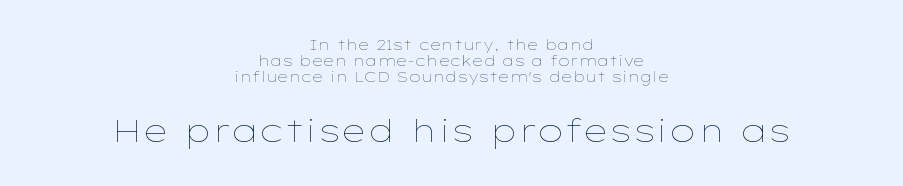
The image shows 32 px thin, wide type, upright; set centered, tight line spacing (1.15x), normal letter spacing, not underlined; the second (bottom) block is 2.29x larger; low stroke contrast and a medium x-height.
